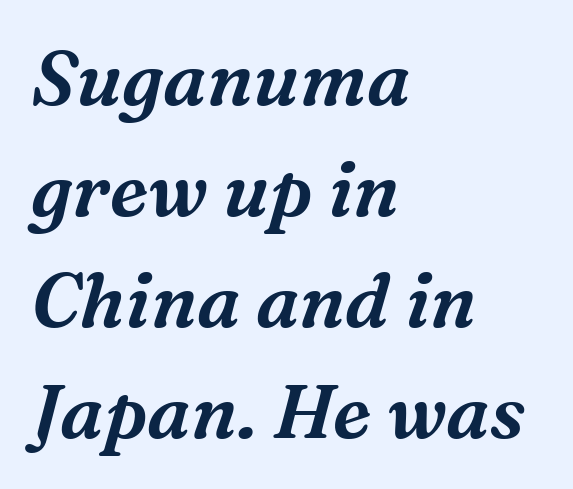
Q: Is the text italic (slanted)? A: Yes, it leans right by about 16 degrees.
Q: Is the typeface a serif or a sans-serif typeface? A: Serif.
Q: Is the text underlined? A: No.
Q: How is the paragraph aligned? A: Left-aligned.
Q: Is the spacing between letters normal or unusually wide? A: Normal.
Q: Is the spacing between lines tight, normal or loose? A: Normal.
Q: Width (condensed, normal, or wide)? A: Normal.
Q: Stroke contrast? A: Medium.
Q: x-height? A: Medium.
Q: Monospaced? A: No.
